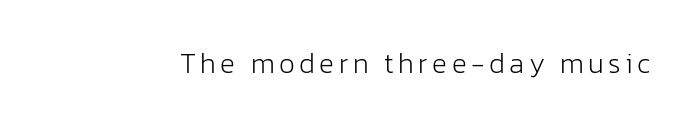
{"serif": "no", "italic": "no", "bold": "no", "weight": "light", "width": "normal", "stroke_contrast": "low", "x_height": "medium", "monospaced": "no", "underline": "no", "glyph_px": 28}
